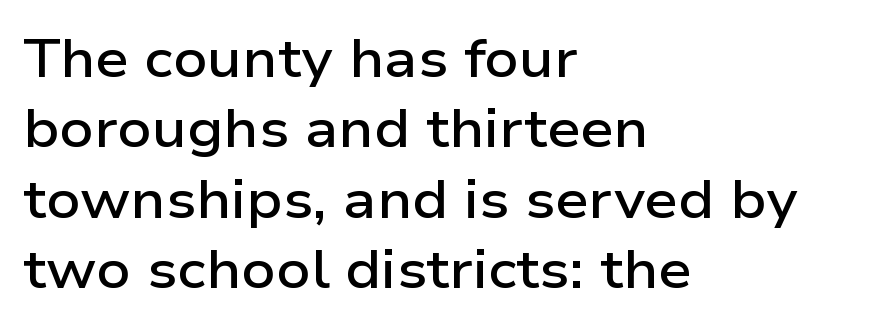
These lines stack with their left ends in a neat column. What kind of face is this? One without serifs — a sans. Type without underlining. Looks like regular typesetting: each glyph gets only the width it needs.
